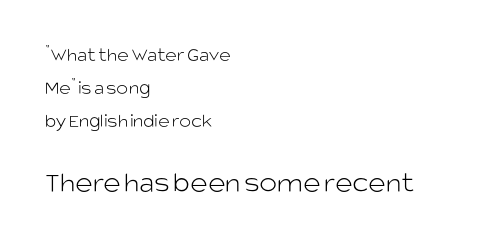
The image shows 30 px light sans-serif type, upright; set left-aligned, normal line spacing (1.65x), normal letter spacing, not underlined; the second (bottom) block is 1.5x larger; low stroke contrast and a large x-height.
